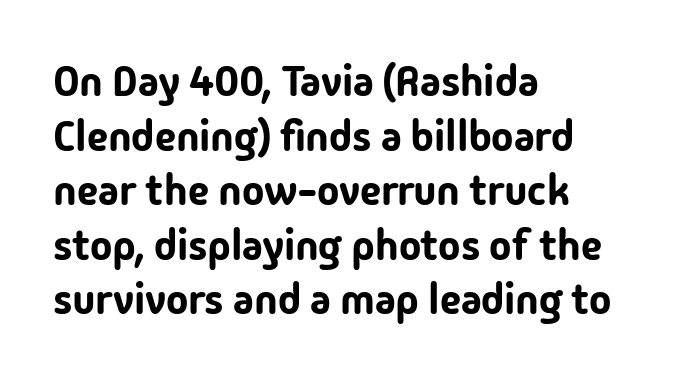
{"serif": "no", "italic": "no", "width": "normal", "stroke_contrast": "low", "x_height": "medium", "monospaced": "no", "underline": "no", "align": "left", "line_spacing": "normal", "line_spacing_ratio": 1.3, "letter_spacing": "normal", "letter_spacing_em": 0.0, "glyph_px": 42}
